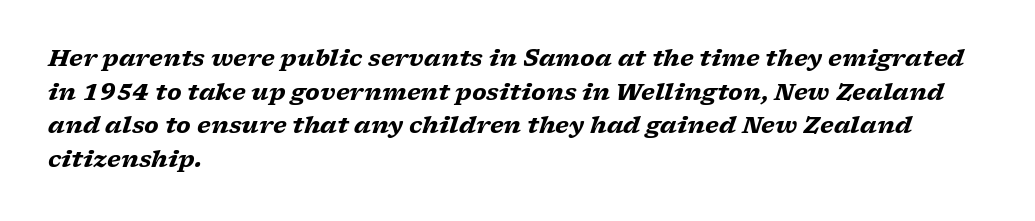
A typesetter would mark this as italic. Summary of vertical rhythm: regular, with standard interline spacing. These words are printed bold, with thick strokes throughout. Each word holds together tightly as a unit, with standard inter-letter gaps.
